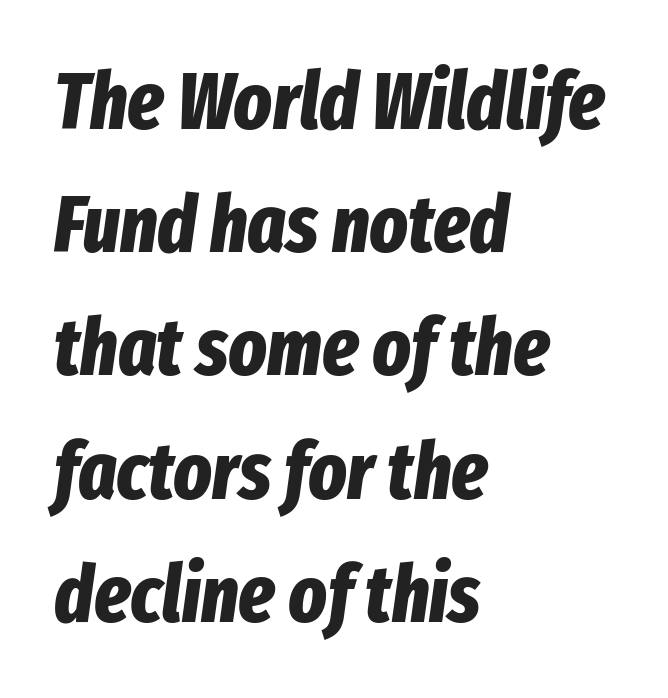
Q: Is the text bold? A: Yes.
Q: Is the text italic (slanted)? A: Yes, it leans right by about 8 degrees.
Q: Is the text underlined? A: No.
Q: How is the paragraph aligned? A: Left-aligned.
Q: Is the spacing between letters normal or unusually wide? A: Normal.
Q: Is the spacing between lines tight, normal or loose? A: Normal.
Q: Width (condensed, normal, or wide)? A: Condensed.
Q: Stroke contrast? A: Low.
Q: x-height? A: Medium.
Q: Monospaced? A: No.
